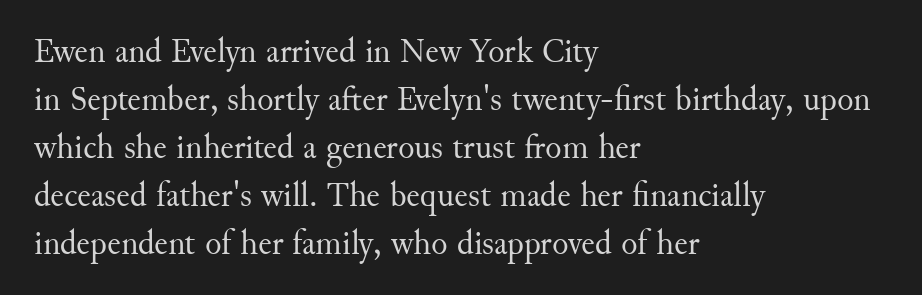
Q: Is the text bold? A: No.
Q: Is the text italic (slanted)? A: No, it is upright.
Q: Is the typeface a serif or a sans-serif typeface? A: Serif.
Q: Is the text underlined? A: No.
Q: How is the paragraph aligned? A: Left-aligned.
Q: Is the spacing between letters normal or unusually wide? A: Normal.
Q: Is the spacing between lines tight, normal or loose? A: Normal.
Q: Width (condensed, normal, or wide)? A: Normal.
Q: Stroke contrast? A: Medium.
Q: x-height? A: Small.
Q: Monospaced? A: No.
